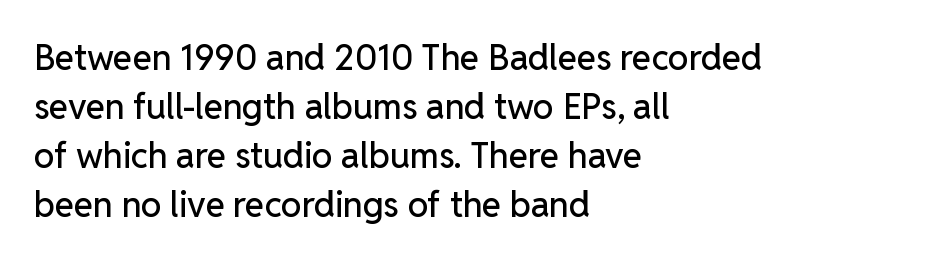
Nope, not italic — everything's standing straight. In terms of leading, this rendering sits right in the middle. Lines of text with bare space underneath. Each letter's strokes conclude bluntly, with no projecting serifs. Casual observation: everything's shoved over to the left. Character widths vary here, with narrow letters taking less room than wide ones.
